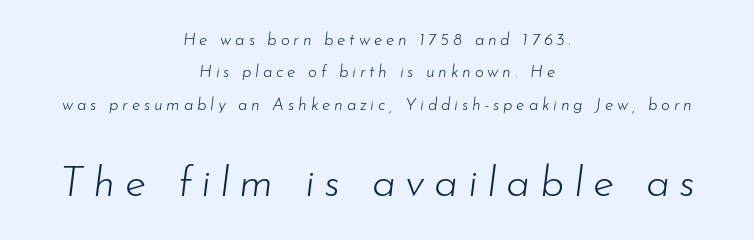
{"italic": "yes", "lean": "right", "slant_degrees": 7, "bold": "no", "weight": "light", "width": "normal", "stroke_contrast": "low", "x_height": "small", "monospaced": "no", "underline": "no", "align": "center", "line_spacing": "loose", "line_spacing_ratio": 1.9, "letter_spacing": "wide", "letter_spacing_em": 0.22, "larger_block": "second", "size_ratio": 2.53, "glyph_px": 43}
